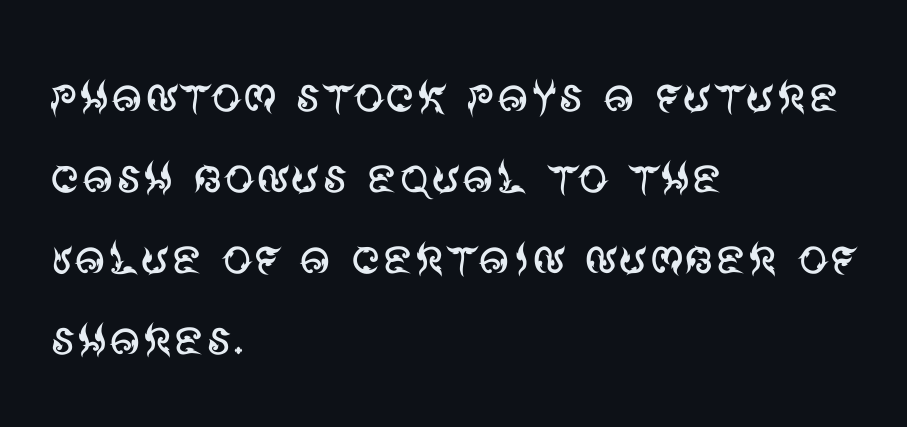
Q: Is the text bold? A: No.
Q: Is the text italic (slanted)? A: No, it is upright.
Q: Is the typeface a serif or a sans-serif typeface? A: Sans-serif.
Q: Is the text underlined? A: No.
Q: How is the paragraph aligned? A: Left-aligned.
Q: Is the spacing between letters normal or unusually wide? A: Normal.
Q: Is the spacing between lines tight, normal or loose? A: Normal.
Q: Width (condensed, normal, or wide)? A: Normal.
Q: Stroke contrast? A: Medium.
Q: x-height? A: Large.
Q: Monospaced? A: No.
